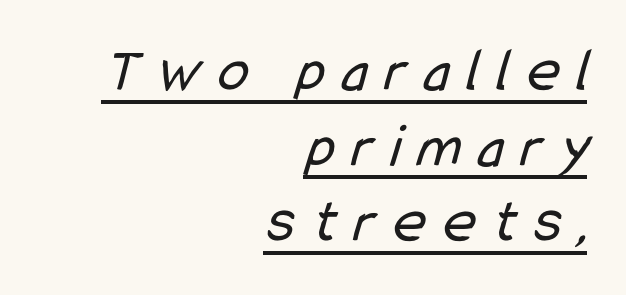
The image shows 62 px regular-weight, condensed sans-serif type; set right-aligned, line spacing 1.22x, unusually wide letter spacing (+0.28 em), underlined; low stroke contrast and a medium x-height.
